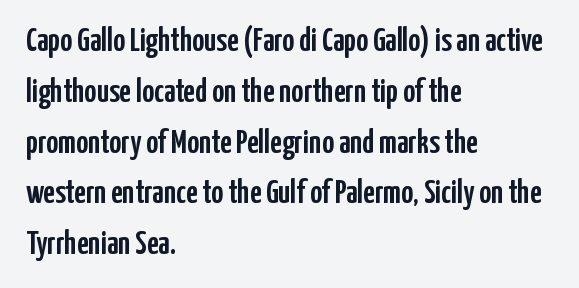
Q: Is the text italic (slanted)? A: No, it is upright.
Q: Is the typeface a serif or a sans-serif typeface? A: Sans-serif.
Q: Is the text underlined? A: No.
Q: How is the paragraph aligned? A: Left-aligned.
Q: Is the spacing between letters normal or unusually wide? A: Normal.
Q: Is the spacing between lines tight, normal or loose? A: Normal.
Q: Width (condensed, normal, or wide)? A: Condensed.
Q: Stroke contrast? A: Low.
Q: x-height? A: Medium.
Q: Monospaced? A: No.
